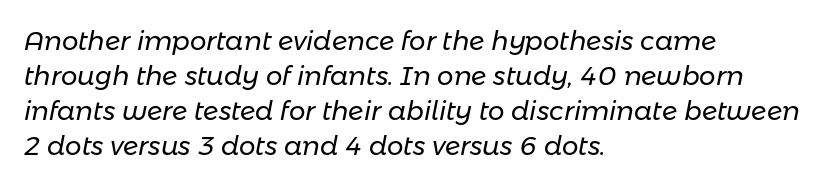
{"italic": "yes", "lean": "right", "slant_degrees": 11, "bold": "no", "underline": "no", "align": "left", "line_spacing": "normal", "line_spacing_ratio": 1.35, "letter_spacing": "normal", "letter_spacing_em": 0.0, "glyph_px": 26}
